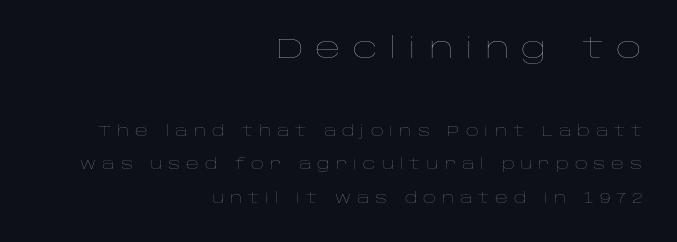
{"italic": "no", "bold": "no", "weight": "thin", "width": "wide", "stroke_contrast": "low", "x_height": "large", "monospaced": "no", "underline": "no", "align": "right", "line_spacing": "loose", "line_spacing_ratio": 2.38, "letter_spacing": "wide", "letter_spacing_em": 0.42, "larger_block": "first", "size_ratio": 2.0, "glyph_px": 28}
